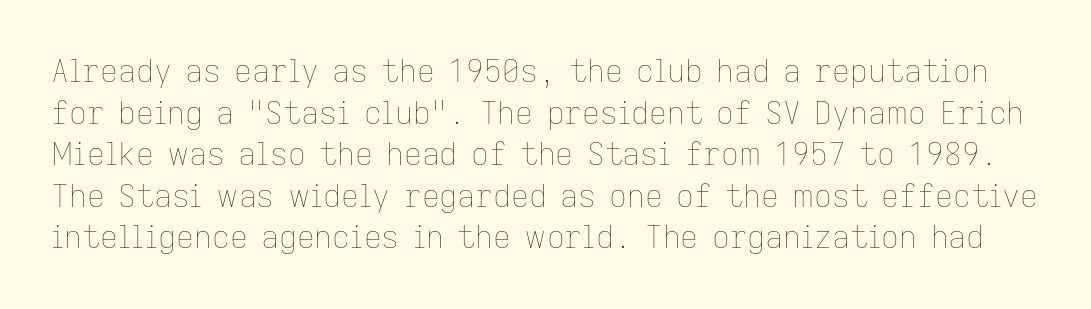
Q: Is the text bold? A: No.
Q: Is the text italic (slanted)? A: No, it is upright.
Q: Is the text underlined? A: No.
Q: Is the spacing between letters normal or unusually wide? A: Normal.
Q: Is the spacing between lines tight, normal or loose? A: Normal.
Q: Width (condensed, normal, or wide)? A: Normal.
Q: Stroke contrast? A: Low.
Q: x-height? A: Medium.
Q: Monospaced? A: No.
